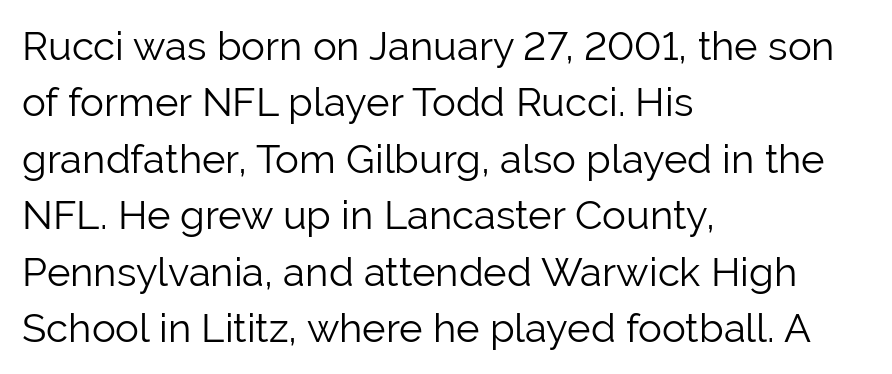
Q: Is the text bold? A: No.
Q: Is the text italic (slanted)? A: No, it is upright.
Q: Is the typeface a serif or a sans-serif typeface? A: Sans-serif.
Q: Is the text underlined? A: No.
Q: How is the paragraph aligned? A: Left-aligned.
Q: Is the spacing between letters normal or unusually wide? A: Normal.
Q: Is the spacing between lines tight, normal or loose? A: Normal.
Q: Width (condensed, normal, or wide)? A: Normal.
Q: Stroke contrast? A: Low.
Q: x-height? A: Medium.
Q: Monospaced? A: No.
